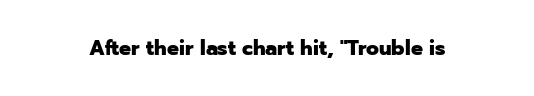
Q: Is the text bold? A: Yes.
Q: Is the text italic (slanted)? A: No, it is upright.
Q: Is the text underlined? A: No.
Q: Is the spacing between letters normal or unusually wide? A: Normal.
